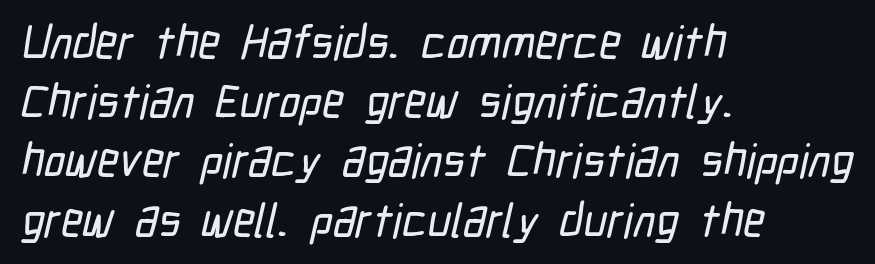
Q: Is the typeface a serif or a sans-serif typeface? A: Sans-serif.
Q: Is the text underlined? A: No.
Q: How is the paragraph aligned? A: Left-aligned.
Q: Is the spacing between letters normal or unusually wide? A: Normal.
Q: Is the spacing between lines tight, normal or loose? A: Normal.
Q: Width (condensed, normal, or wide)? A: Condensed.
Q: Stroke contrast? A: Low.
Q: x-height? A: Medium.
Q: Monospaced? A: No.
